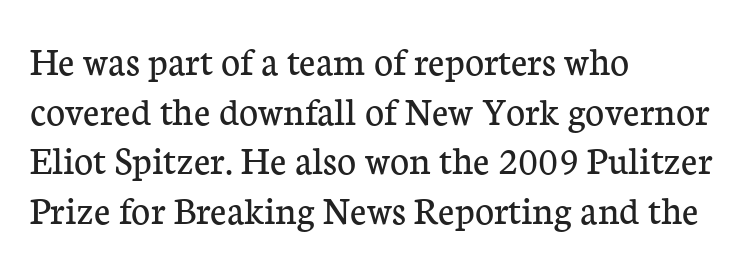
Q: Is the text bold? A: No.
Q: Is the text italic (slanted)? A: No, it is upright.
Q: Is the typeface a serif or a sans-serif typeface? A: Serif.
Q: Is the text underlined? A: No.
Q: How is the paragraph aligned? A: Left-aligned.
Q: Is the spacing between letters normal or unusually wide? A: Normal.
Q: Width (condensed, normal, or wide)? A: Normal.
Q: Stroke contrast? A: Low.
Q: x-height? A: Medium.
Q: Monospaced? A: No.
